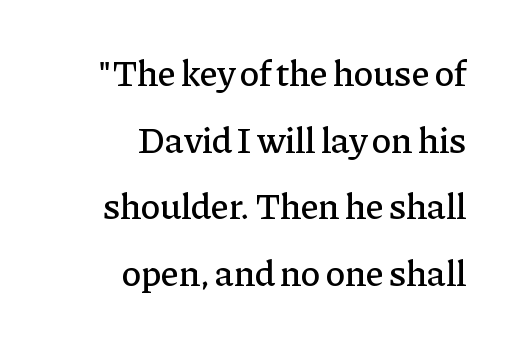
{"serif": "yes", "italic": "no", "width": "normal", "stroke_contrast": "low", "x_height": "medium", "monospaced": "no", "underline": "no", "align": "right", "line_spacing_ratio": 1.8, "letter_spacing": "normal", "letter_spacing_em": 0.0, "glyph_px": 37}
